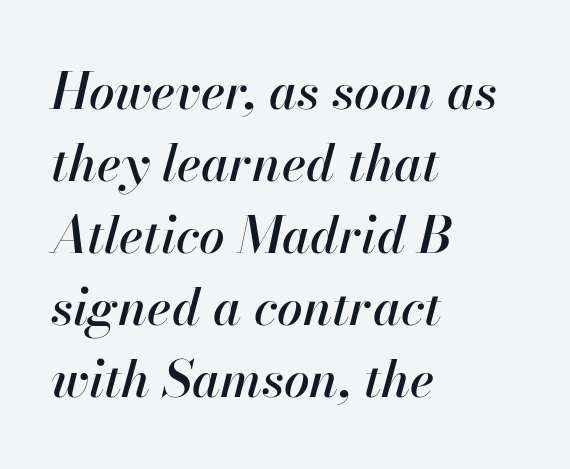
Each letter keeps its own natural width here, so spacing adapts to shape. Baseline-to-baseline distance is the conventional proportion of letter height. The gap between lines stays unmarked. The typography opts for an oblique posture over an upright one. Default kerning and tracking; the words read as compact shapes. Does the copy run flush right? No — it runs flush left.
